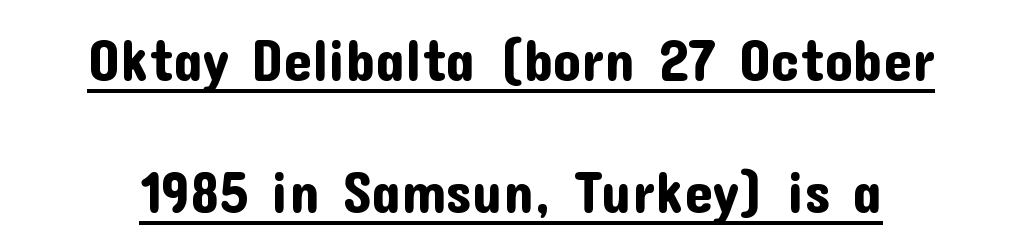
Q: Is the text italic (slanted)? A: No, it is upright.
Q: Is the typeface a serif or a sans-serif typeface? A: Sans-serif.
Q: Is the text underlined? A: Yes.
Q: Is the spacing between letters normal or unusually wide? A: Normal.
Q: Is the spacing between lines tight, normal or loose? A: Loose.
Q: Width (condensed, normal, or wide)? A: Normal.
Q: Stroke contrast? A: Low.
Q: x-height? A: Medium.
Q: Monospaced? A: No.
